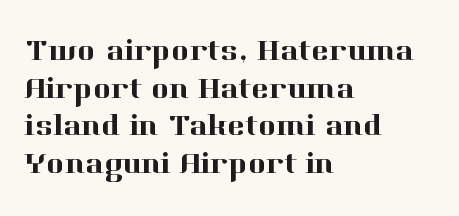
{"serif": "yes", "italic": "no", "width": "normal", "stroke_contrast": "high", "x_height": "medium", "monospaced": "no", "underline": "no", "align": "left", "line_spacing_ratio": 1.21, "letter_spacing": "normal", "letter_spacing_em": 0.0, "glyph_px": 31}
